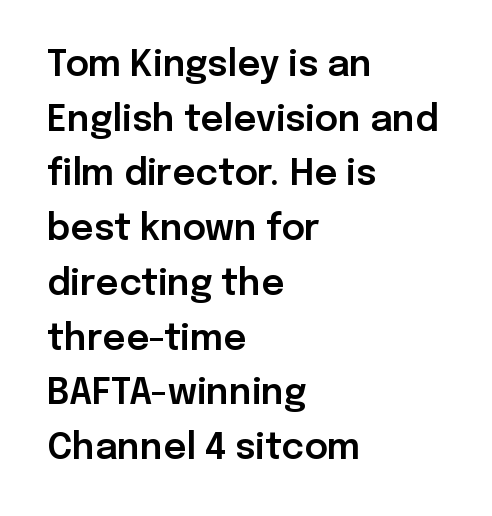
{"serif": "no", "italic": "no", "width": "normal", "stroke_contrast": "low", "x_height": "medium", "monospaced": "no", "underline": "no", "align": "left", "line_spacing": "normal", "line_spacing_ratio": 1.52, "letter_spacing": "normal", "letter_spacing_em": 0.0, "glyph_px": 36}
